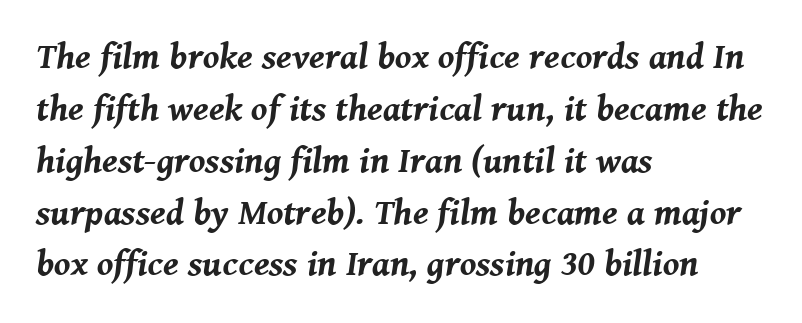
{"italic": "yes", "lean": "right", "slant_degrees": 8, "bold": "yes", "weight": "bold", "width": "normal", "stroke_contrast": "medium", "x_height": "medium", "monospaced": "no", "underline": "no", "align": "left", "line_spacing": "normal", "line_spacing_ratio": 1.44, "letter_spacing": "normal", "letter_spacing_em": 0.0, "glyph_px": 36}
